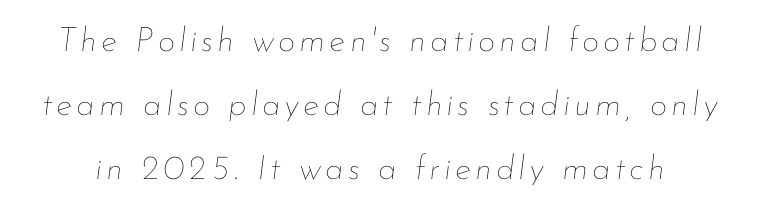
The image shows 34 px thin type, italic (leaning right); set line spacing 1.88x, not underlined; low stroke contrast and a small x-height.
